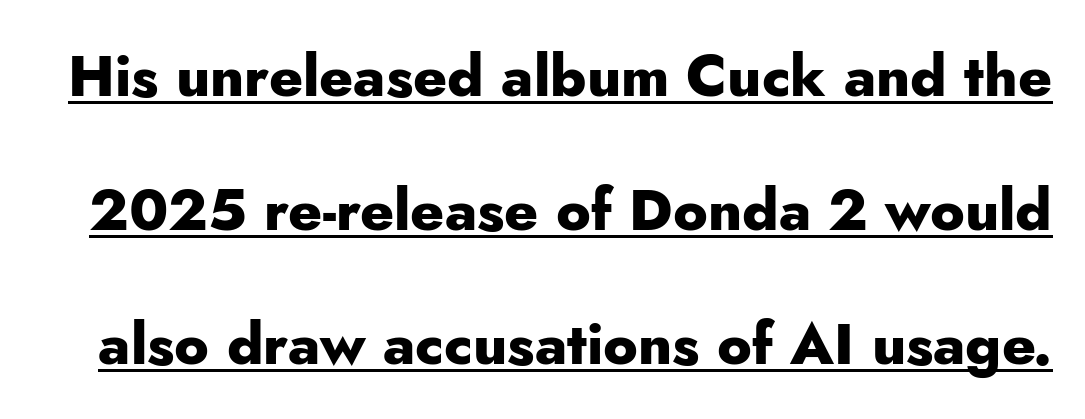
The image shows 58 px heavy sans-serif type, upright; set loose line spacing (2.31x), normal letter spacing, underlined; low stroke contrast and a small x-height.
